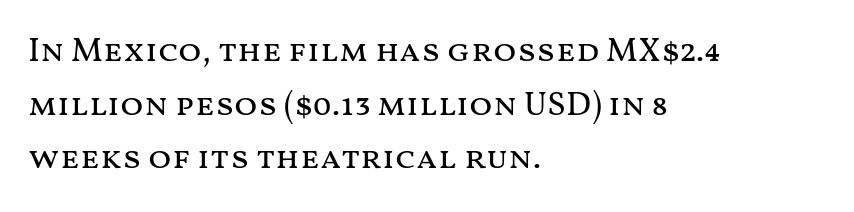
The image shows 34 px regular-weight, wide type, upright; set left-aligned, normal line spacing (1.58x), normal letter spacing, not underlined; medium stroke contrast and a medium x-height.
